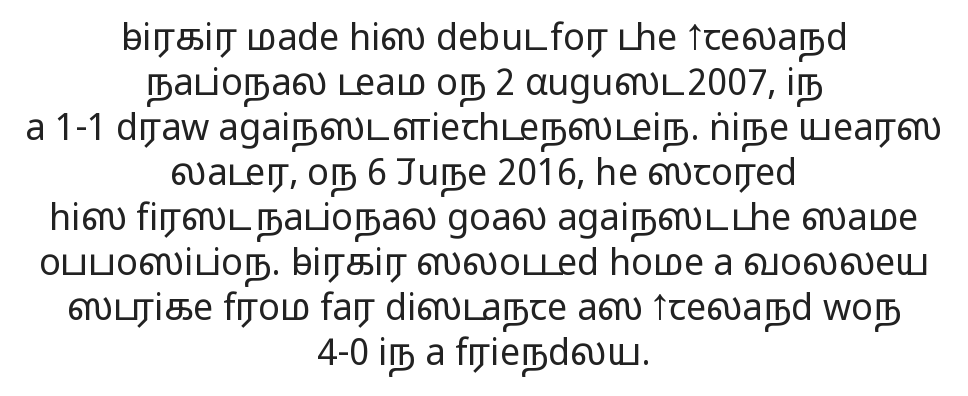
One-word summary of the alignment: center. No italicization has been applied; the sample stays upright. The text was rendered using a sans face with plain stroke endings. If you measured baseline to baseline, you'd find a middling distance. Here the designer chose a conventional face with non-uniform glyph widths.
